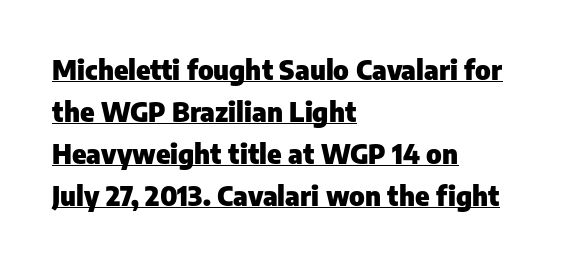
{"italic": "no", "bold": "yes", "underline": "yes", "align": "left", "line_spacing": "normal", "line_spacing_ratio": 1.56, "letter_spacing": "normal", "letter_spacing_em": 0.0, "glyph_px": 27}
